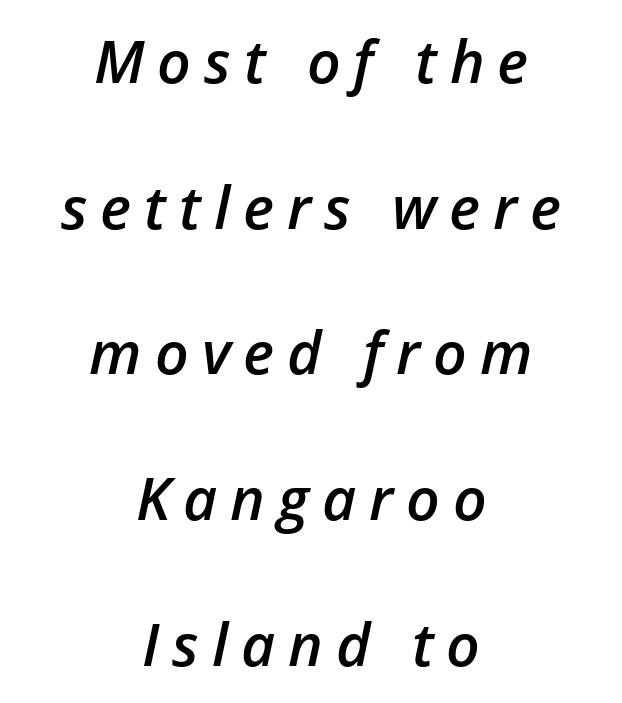
{"italic": "yes", "lean": "right", "slant_degrees": 12, "bold": "semi", "weight": "semibold", "width": "normal", "stroke_contrast": "low", "x_height": "medium", "monospaced": "no", "underline": "no", "align": "center", "line_spacing": "loose", "line_spacing_ratio": 2.47, "letter_spacing": "wide", "letter_spacing_em": 0.22, "glyph_px": 59}
